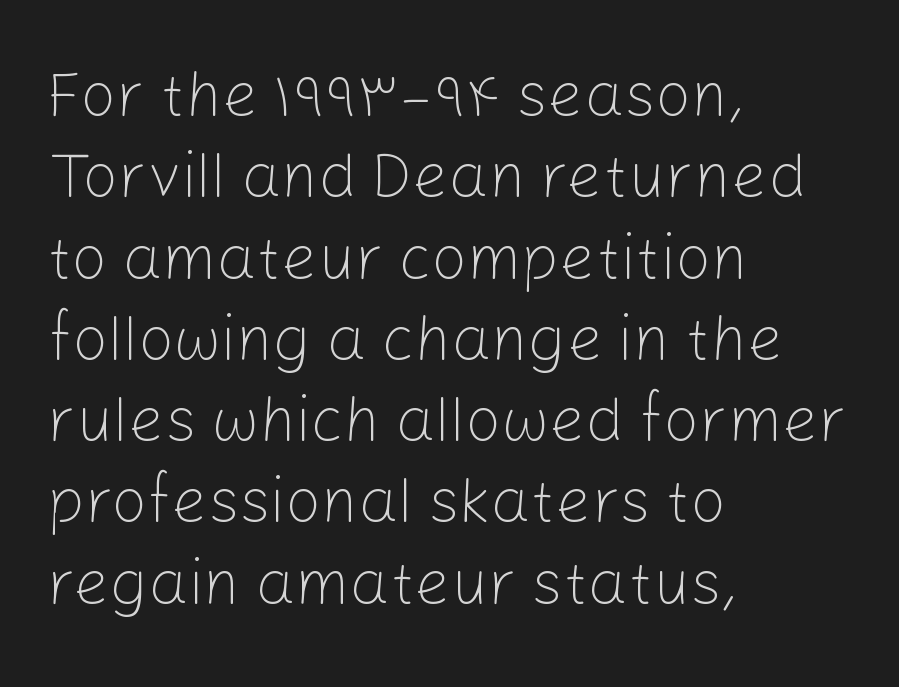
{"serif": "no", "italic": "no", "bold": "no", "weight": "light", "width": "normal", "stroke_contrast": "low", "x_height": "medium", "monospaced": "no", "underline": "no", "align": "left", "line_spacing": "normal", "line_spacing_ratio": 1.29, "letter_spacing": "normal", "letter_spacing_em": 0.0, "glyph_px": 63}
